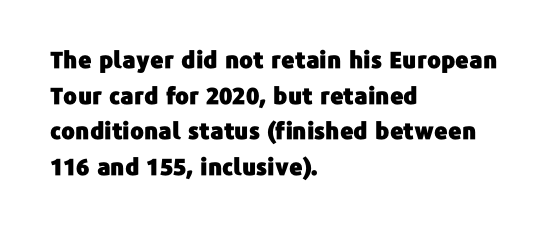
The image shows 23 px text type, upright; set left-aligned, normal line spacing (1.55x), normal letter spacing, not underlined.
